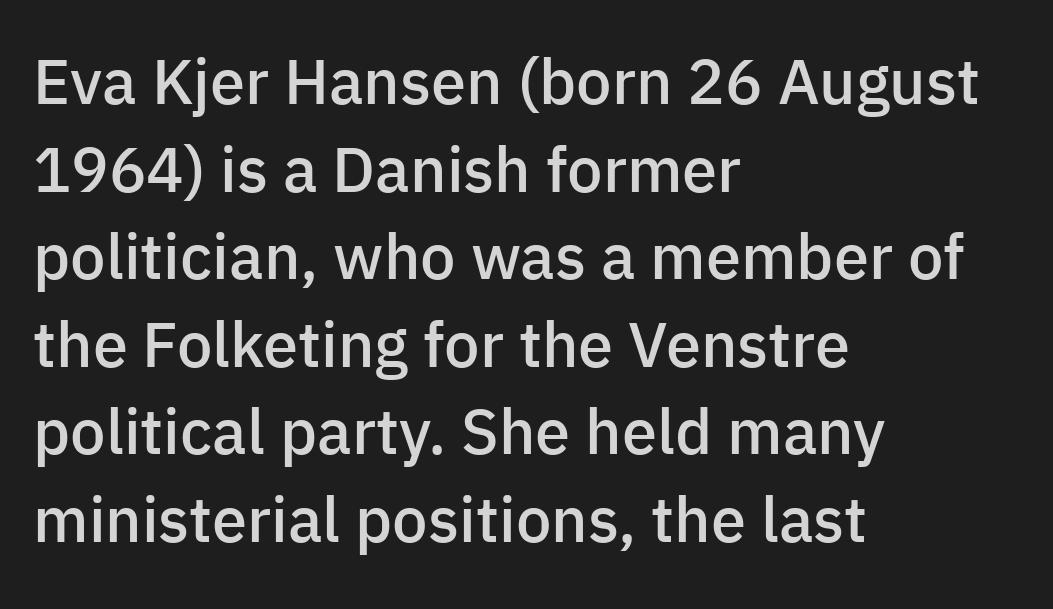
{"serif": "no", "italic": "no", "bold": "semi", "weight": "semibold", "width": "normal", "stroke_contrast": "low", "x_height": "medium", "monospaced": "no", "underline": "no", "align": "left", "line_spacing": "normal", "line_spacing_ratio": 1.39, "letter_spacing": "normal", "letter_spacing_em": 0.0, "glyph_px": 63}
